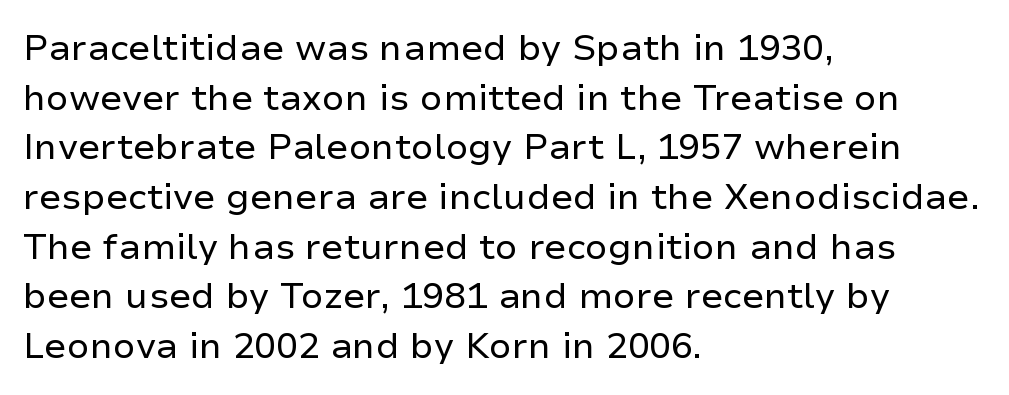
Q: Is the text bold? A: No.
Q: Is the text italic (slanted)? A: No, it is upright.
Q: Is the typeface a serif or a sans-serif typeface? A: Sans-serif.
Q: Is the text underlined? A: No.
Q: How is the paragraph aligned? A: Left-aligned.
Q: Is the spacing between letters normal or unusually wide? A: Normal.
Q: Is the spacing between lines tight, normal or loose? A: Normal.
Q: Width (condensed, normal, or wide)? A: Normal.
Q: Stroke contrast? A: Low.
Q: x-height? A: Medium.
Q: Monospaced? A: No.
